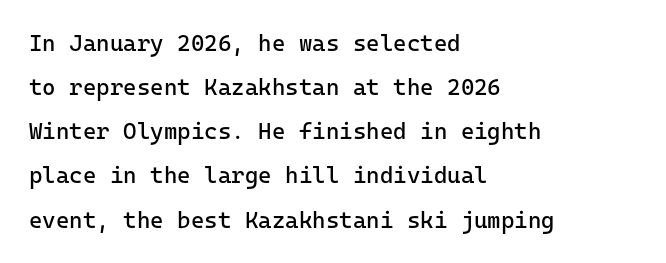
{"italic": "no", "bold": "no", "underline": "no", "align": "left", "line_spacing": "loose", "line_spacing_ratio": 1.92, "letter_spacing": "normal", "letter_spacing_em": 0.0, "glyph_px": 23}
